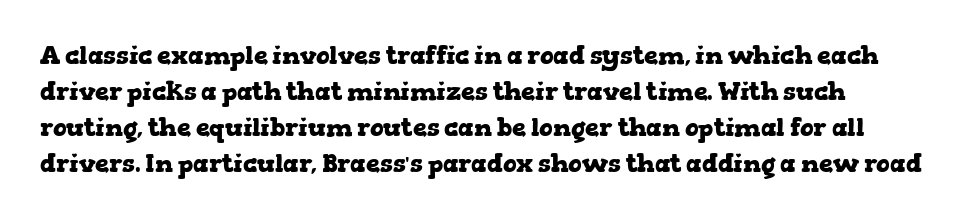
It's the straight-up-and-down kind of type. Short note: letters normally spaced. Glance below the letters and you will spot only blank space. A normal amount of white space separates one row of letters from the next.
